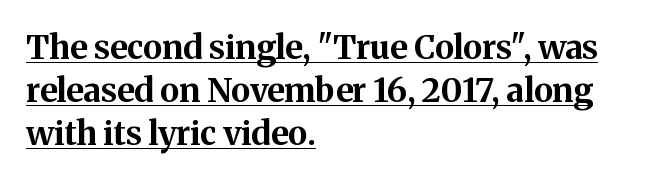
{"serif": "yes", "italic": "no", "bold": "yes", "weight": "bold", "width": "normal", "stroke_contrast": "medium", "x_height": "medium", "monospaced": "no", "underline": "yes", "align": "left", "line_spacing": "normal", "line_spacing_ratio": 1.31, "letter_spacing": "normal", "letter_spacing_em": 0.0, "glyph_px": 33}
